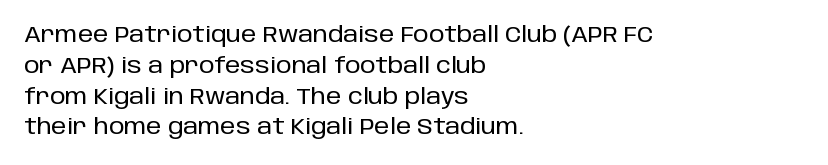
The image shows 22 px text type, upright; set left-aligned, normal line spacing (1.4x), normal letter spacing, not underlined.
